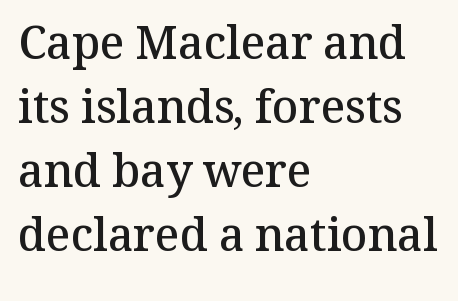
The image shows 45 px semibold serif type, upright; set left-aligned, normal line spacing (1.42x), normal letter spacing, not underlined; medium stroke contrast and a medium x-height.
